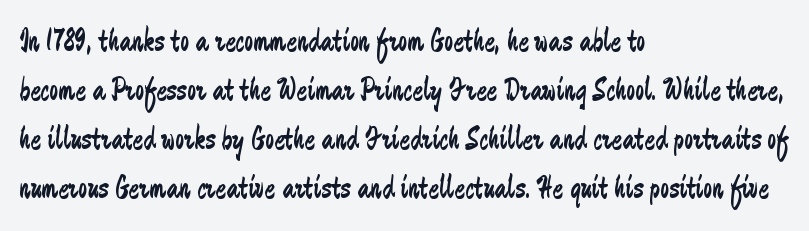
Note the varied advance widths — an 'i' is clearly narrower than an 'm'. The words here are not underlined. The face used here is a sans, in the tradition of grotesques and geometrics. Rows of type keep a routine distance in the vertical direction. Does the copy run flush right? No — it runs flush left.
